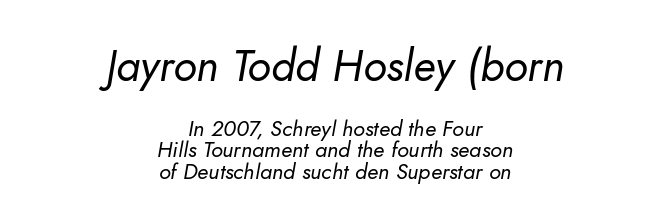
{"italic": "yes", "lean": "right", "slant_degrees": 10, "bold": "no", "weight": "regular", "width": "normal", "stroke_contrast": "low", "x_height": "small", "monospaced": "no", "underline": "no", "align": "center", "line_spacing": "tight", "line_spacing_ratio": 0.97, "letter_spacing": "normal", "letter_spacing_em": 0.0, "larger_block": "first", "size_ratio": 2.0, "glyph_px": 44}
